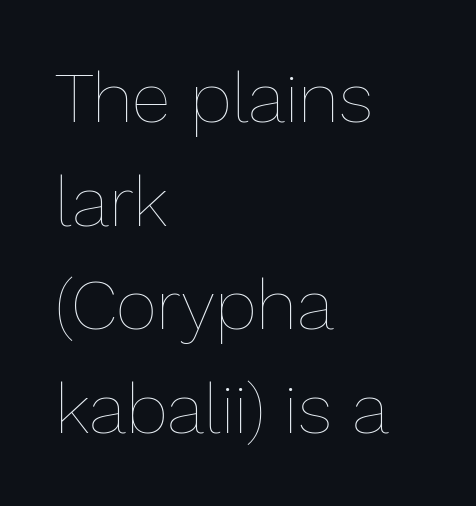
Q: Is the text bold? A: No.
Q: Is the text italic (slanted)? A: No, it is upright.
Q: Is the text underlined? A: No.
Q: How is the paragraph aligned? A: Left-aligned.
Q: Is the spacing between letters normal or unusually wide? A: Normal.
Q: Is the spacing between lines tight, normal or loose? A: Normal.
Q: Width (condensed, normal, or wide)? A: Normal.
Q: Stroke contrast? A: Low.
Q: x-height? A: Medium.
Q: Monospaced? A: No.
